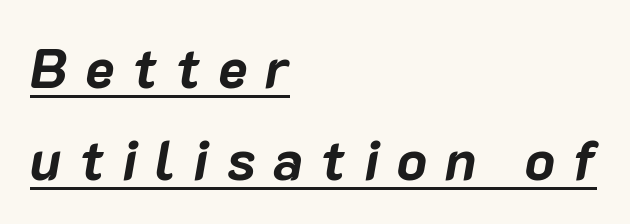
Q: Is the text bold? A: Yes.
Q: Is the text italic (slanted)? A: Yes, it leans right by about 10 degrees.
Q: Is the text underlined? A: Yes.
Q: How is the paragraph aligned? A: Left-aligned.
Q: Is the spacing between letters normal or unusually wide? A: Unusually wide.
Q: Is the spacing between lines tight, normal or loose? A: Normal.
Q: Width (condensed, normal, or wide)? A: Normal.
Q: Stroke contrast? A: Low.
Q: x-height? A: Medium.
Q: Monospaced? A: No.
